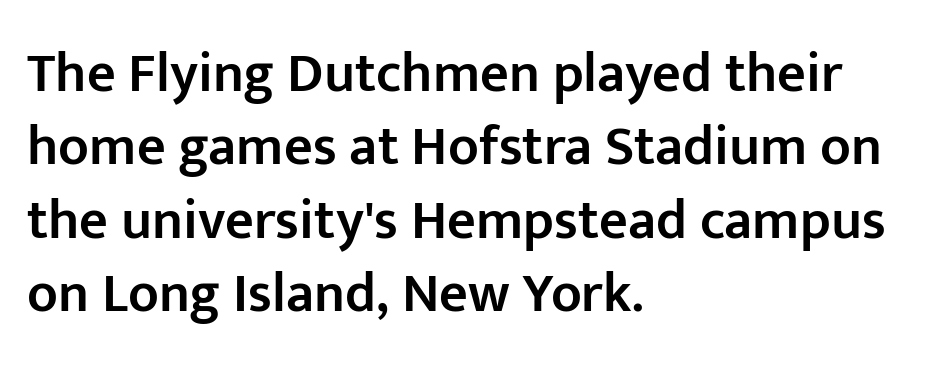
The space between consecutive lines is moderate. Characters remain perfectly vertical along every line. This sample uses a sans-serif face. This sample uses plain, unmodified letter spacing.
